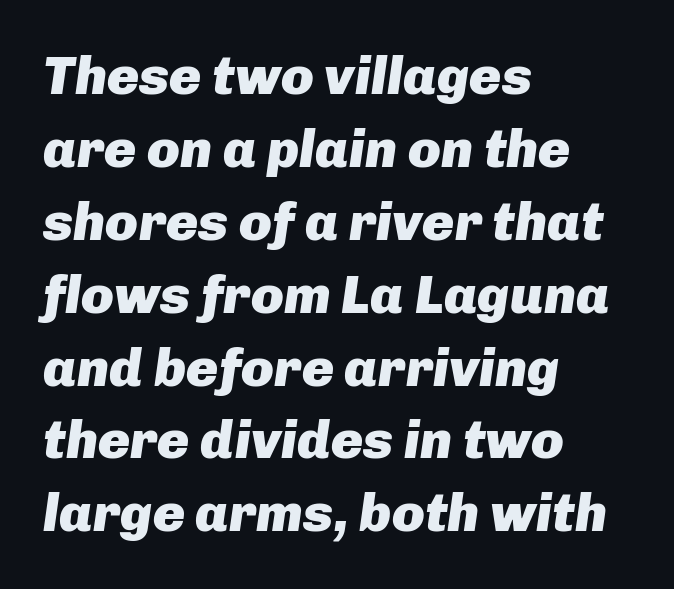
Tracking value appears to be zero — textbook default spacing. This is oblique type, the kind used for emphasis or titles. Rule under the text: the space is simply empty. Look at the stroke-to-counter ratio: heavy, a bold.
